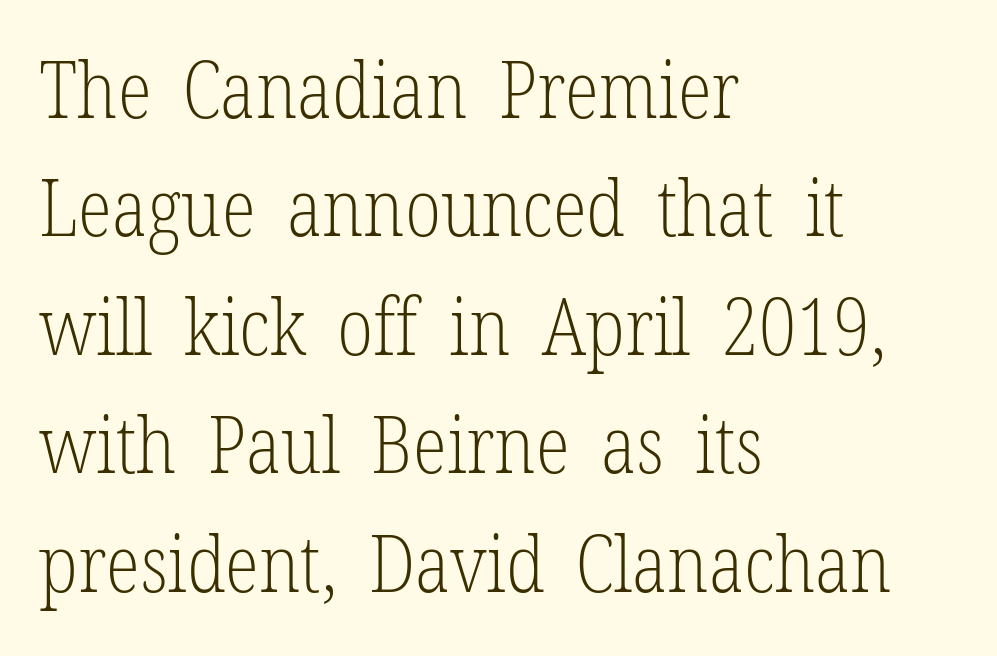
{"serif": "yes", "italic": "no", "bold": "no", "weight": "light", "width": "condensed", "stroke_contrast": "low", "x_height": "medium", "monospaced": "no", "underline": "no", "align": "left", "line_spacing": "normal", "line_spacing_ratio": 1.5, "letter_spacing": "normal", "letter_spacing_em": 0.0, "glyph_px": 79}
